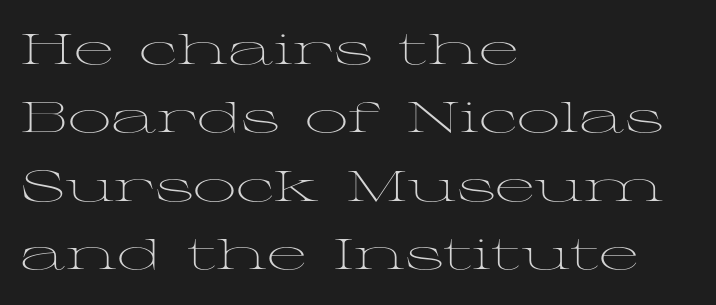
The image shows 43 px light, wide serif type, upright; set left-aligned, normal line spacing (1.59x), normal letter spacing, not underlined; medium stroke contrast and a medium x-height.
